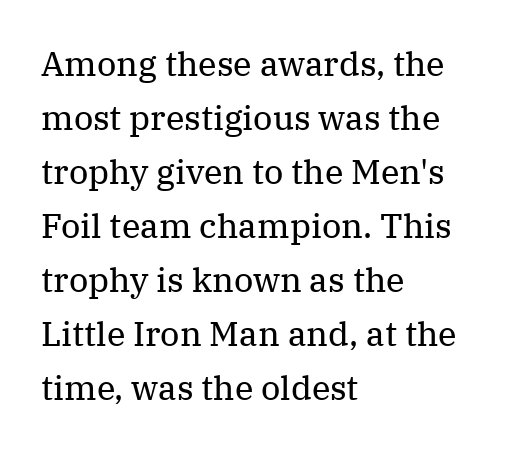
The image shows 34 px regular-weight serif type, upright; set left-aligned, normal line spacing (1.59x), normal letter spacing, not underlined; medium stroke contrast and a medium x-height.
